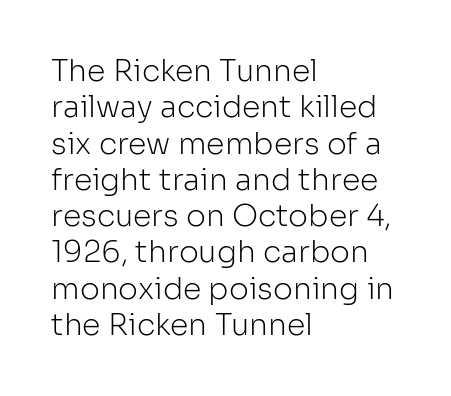
The image shows 30 px light sans-serif type, upright; set left-aligned, line spacing 1.21x, normal letter spacing, not underlined; low stroke contrast and a medium x-height.
